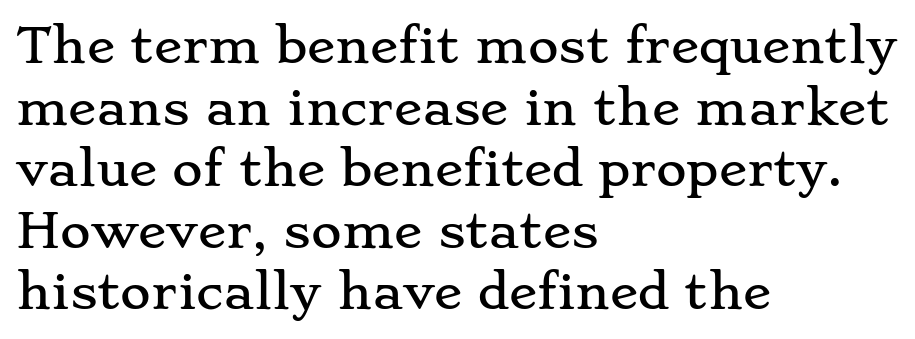
Q: Is the text italic (slanted)? A: No, it is upright.
Q: Is the typeface a serif or a sans-serif typeface? A: Serif.
Q: Is the text underlined? A: No.
Q: How is the paragraph aligned? A: Left-aligned.
Q: Is the spacing between letters normal or unusually wide? A: Normal.
Q: Is the spacing between lines tight, normal or loose? A: Normal.
Q: Width (condensed, normal, or wide)? A: Wide.
Q: Stroke contrast? A: Low.
Q: x-height? A: Small.
Q: Monospaced? A: No.
